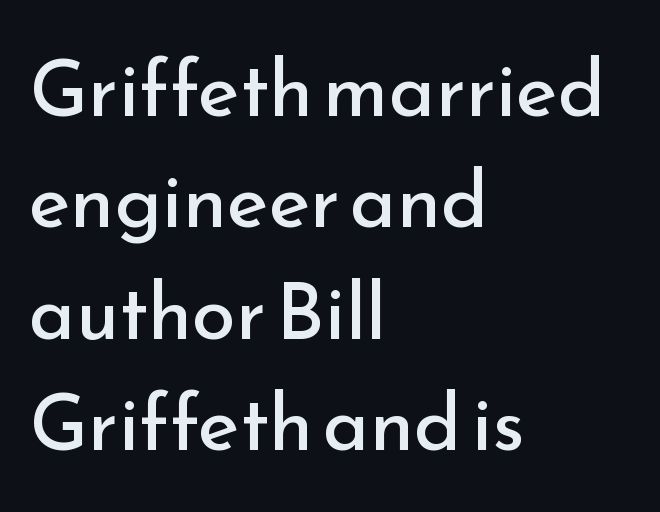
Q: Is the text bold? A: No.
Q: Is the text italic (slanted)? A: No, it is upright.
Q: Is the typeface a serif or a sans-serif typeface? A: Sans-serif.
Q: Is the text underlined? A: No.
Q: How is the paragraph aligned? A: Left-aligned.
Q: Is the spacing between letters normal or unusually wide? A: Normal.
Q: Is the spacing between lines tight, normal or loose? A: Normal.
Q: Width (condensed, normal, or wide)? A: Normal.
Q: Stroke contrast? A: Low.
Q: x-height? A: Small.
Q: Monospaced? A: No.
